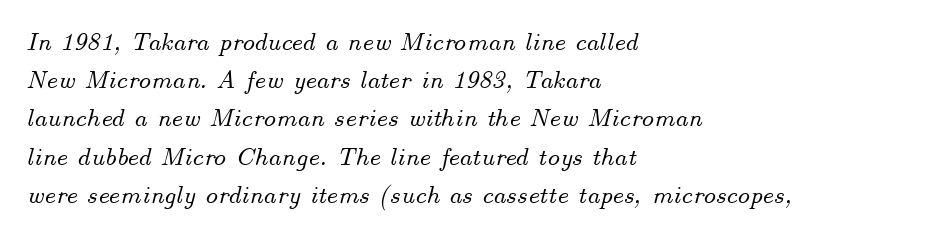
The image shows 26 px text type, italic (leaning right); set left-aligned, normal line spacing (1.47x), normal letter spacing, not underlined.
